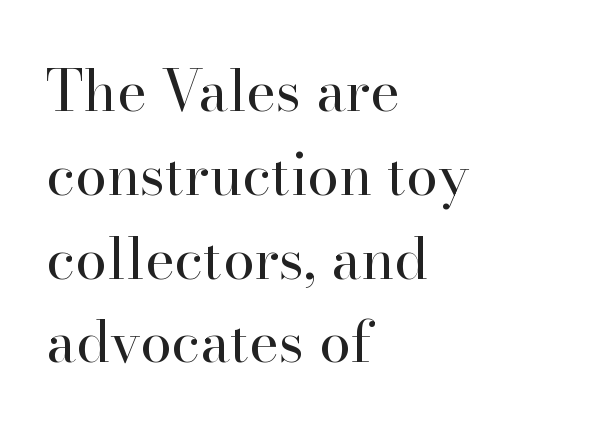
Each letter keeps its own natural width here, so spacing adapts to shape. Posture: vertical. The designer left line spacing at the default. Check under the words: just untouched page. Counters stay open thanks to moderate or lighter strokes.
